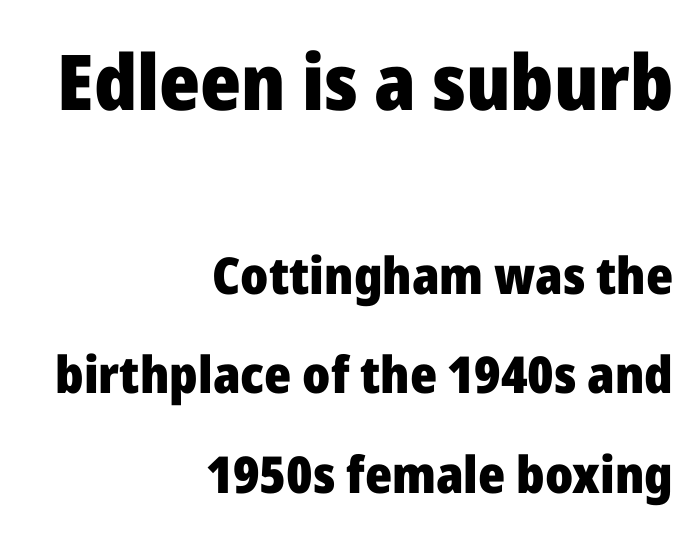
{"serif": "no", "italic": "no", "bold": "yes", "weight": "heavy", "width": "normal", "stroke_contrast": "low", "x_height": "medium", "monospaced": "no", "underline": "no", "align": "right", "line_spacing": "loose", "line_spacing_ratio": 1.95, "letter_spacing": "normal", "letter_spacing_em": 0.0, "larger_block": "first", "size_ratio": 1.51, "glyph_px": 77}
